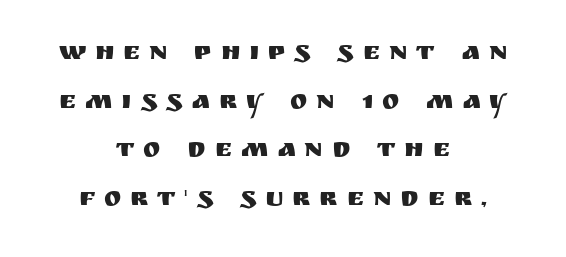
Q: Is the text italic (slanted)? A: No, it is upright.
Q: Is the text underlined? A: No.
Q: How is the paragraph aligned? A: Centered.
Q: Is the spacing between letters normal or unusually wide? A: Unusually wide.
